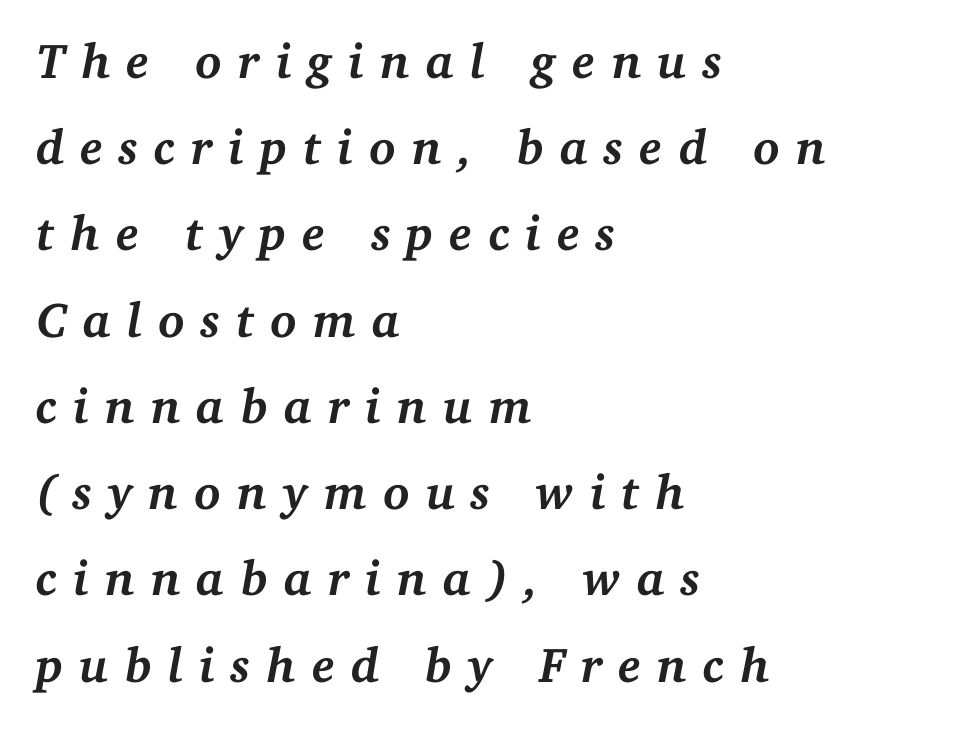
A typesetter would call this heavily tracked-out type. Descenders are the only things crossing below the line. There's an unmistakable incline to the writing here. The passage shown is typed in a proportional face where columns would drift. The rendering uses a bold face; every stroke is thick and dark. In terms of letterform style, serifs are clearly present.
